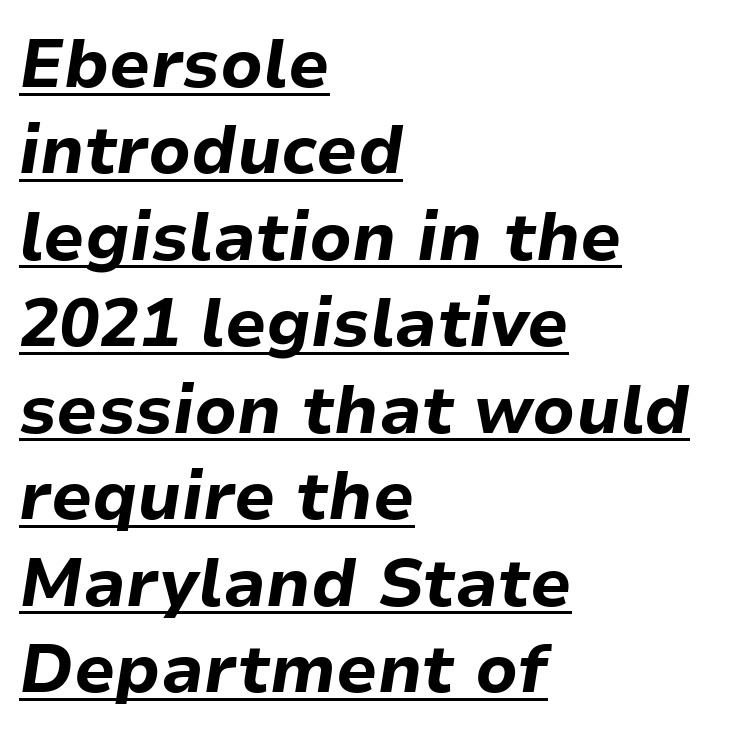
Q: Is the text bold? A: Yes.
Q: Is the text italic (slanted)? A: Yes, it leans right by about 9 degrees.
Q: Is the text underlined? A: Yes.
Q: How is the paragraph aligned? A: Left-aligned.
Q: Is the spacing between letters normal or unusually wide? A: Normal.
Q: Is the spacing between lines tight, normal or loose? A: Normal.
Q: Width (condensed, normal, or wide)? A: Normal.
Q: Stroke contrast? A: Low.
Q: x-height? A: Medium.
Q: Monospaced? A: No.
